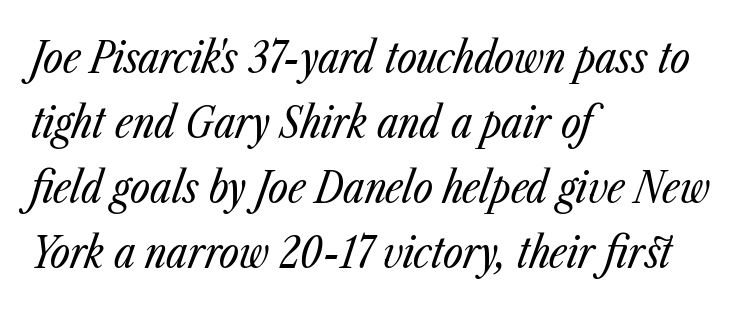
{"italic": "yes", "lean": "right", "slant_degrees": 23, "bold": "no", "weight": "regular", "width": "condensed", "stroke_contrast": "low", "x_height": "medium", "monospaced": "no", "underline": "no", "align": "left", "line_spacing": "normal", "line_spacing_ratio": 1.51, "letter_spacing": "normal", "letter_spacing_em": 0.0, "glyph_px": 43}
